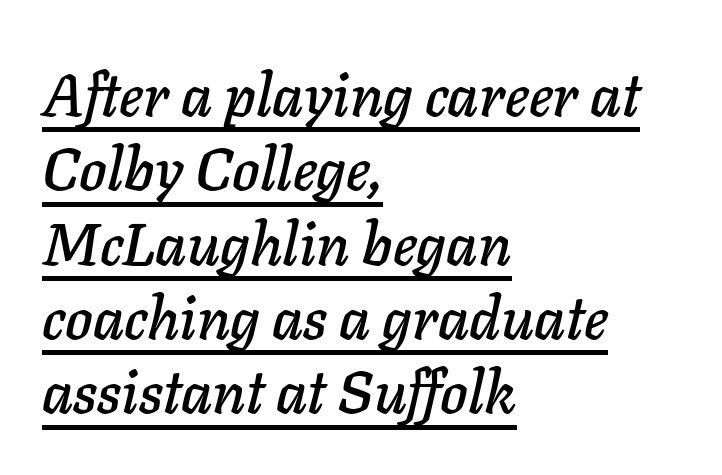
The image shows 59 px text type, italic (leaning right); set left-aligned, normal line spacing (1.26x), normal letter spacing, underlined; low stroke contrast and a medium x-height.
